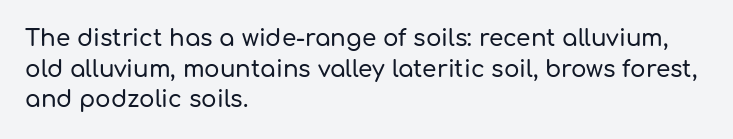
{"italic": "no", "underline": "no", "align": "left", "line_spacing": "normal", "line_spacing_ratio": 1.33, "letter_spacing": "normal", "letter_spacing_em": 0.0, "glyph_px": 23}
